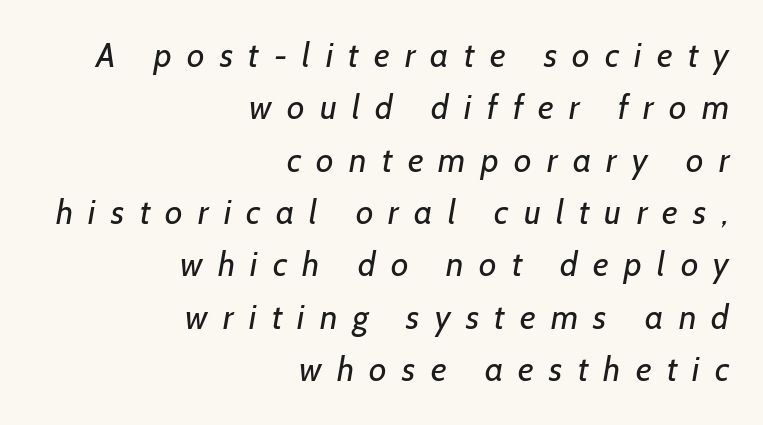
{"serif": "no", "bold": "no", "weight": "regular", "width": "normal", "stroke_contrast": "low", "x_height": "medium", "monospaced": "no", "underline": "no", "align": "right", "line_spacing": "normal", "line_spacing_ratio": 1.54, "letter_spacing": "wide", "letter_spacing_em": 0.45, "glyph_px": 34}
